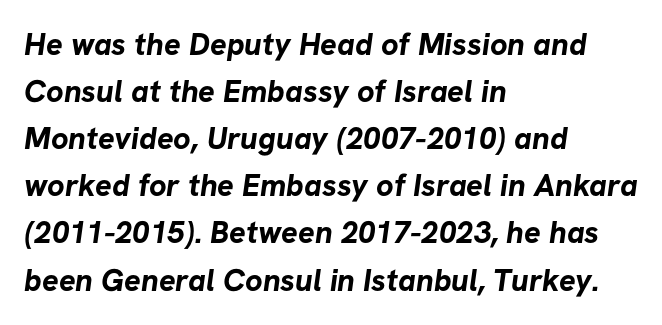
Q: Is the text bold? A: Yes.
Q: Is the typeface a serif or a sans-serif typeface? A: Sans-serif.
Q: Is the text underlined? A: No.
Q: How is the paragraph aligned? A: Left-aligned.
Q: Is the spacing between letters normal or unusually wide? A: Normal.
Q: Is the spacing between lines tight, normal or loose? A: Normal.
Q: Width (condensed, normal, or wide)? A: Normal.
Q: Stroke contrast? A: Low.
Q: x-height? A: Medium.
Q: Monospaced? A: No.
